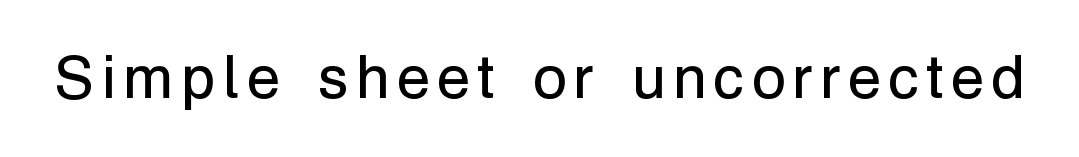
The image shows 61 px regular-weight sans-serif type, upright; set not underlined; low stroke contrast and a medium x-height.
